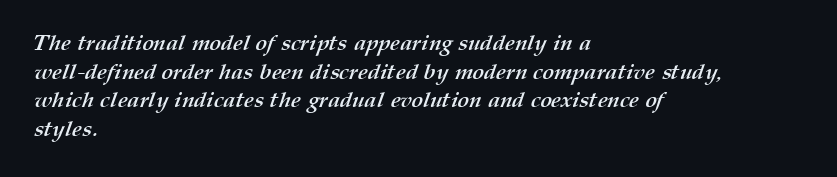
{"bold": "yes", "underline": "no", "align": "left", "line_spacing": "normal", "line_spacing_ratio": 1.3, "letter_spacing": "normal", "letter_spacing_em": 0.0, "glyph_px": 22}
